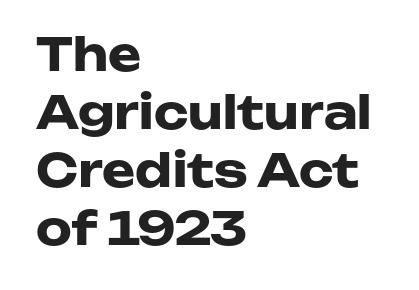
Q: Is the text bold? A: Yes.
Q: Is the text italic (slanted)? A: No, it is upright.
Q: Is the typeface a serif or a sans-serif typeface? A: Sans-serif.
Q: Is the text underlined? A: No.
Q: How is the paragraph aligned? A: Left-aligned.
Q: Is the spacing between letters normal or unusually wide? A: Normal.
Q: Is the spacing between lines tight, normal or loose? A: Normal.
Q: Width (condensed, normal, or wide)? A: Wide.
Q: Stroke contrast? A: Low.
Q: x-height? A: Medium.
Q: Monospaced? A: No.
